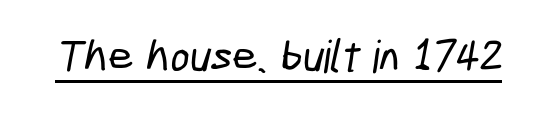
The rendering uses natural spacing where letterforms have individual widths. These characters rest on top of a visible drawn line. Tracking here is standard; glyphs follow each other at the usual distance. A sans-serif font was chosen for this passage.
